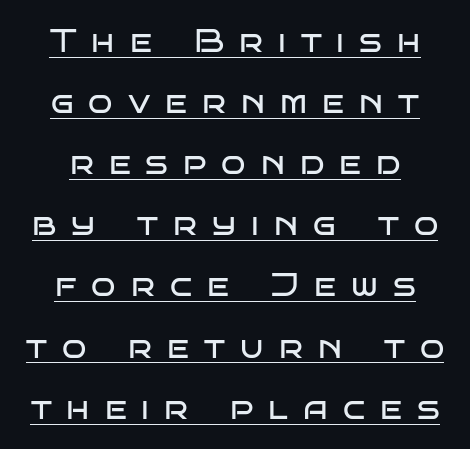
The font family rendered here belongs to the sans-serif group. If you drew a line through each stem, it would be perfectly vertical. The typesetter chose a symmetrical, centered arrangement here. The string is rendered with underlining switched on. Think of a printed novel: that variable character pitch is what you see here.
